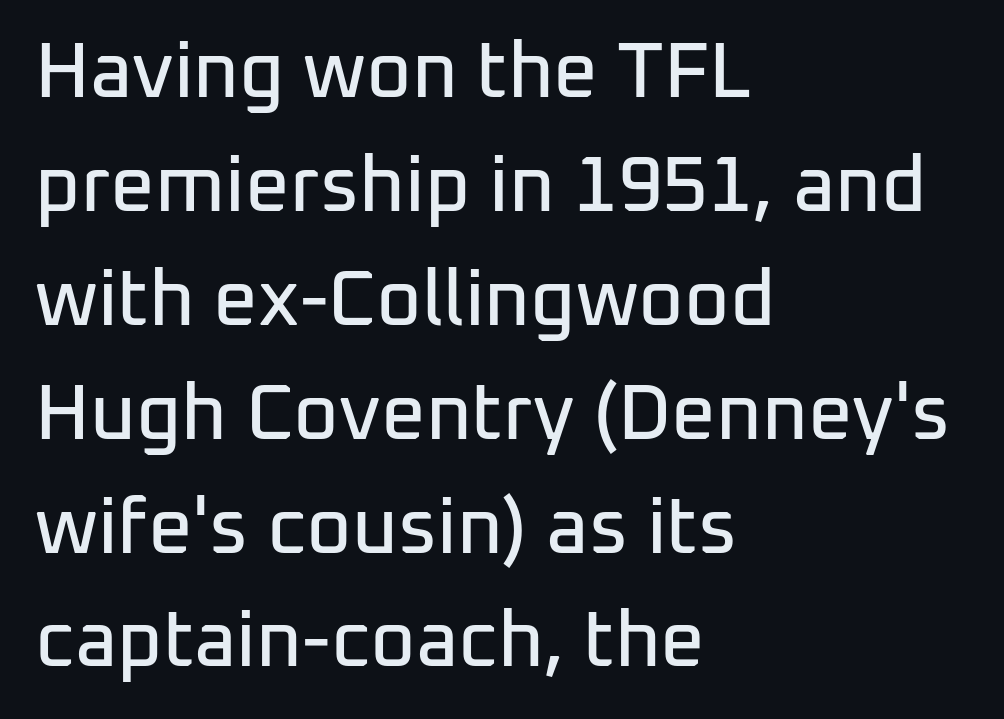
The image shows 78 px sans-serif type, upright; set left-aligned, normal line spacing (1.46x), normal letter spacing, not underlined; low stroke contrast and a medium x-height.
